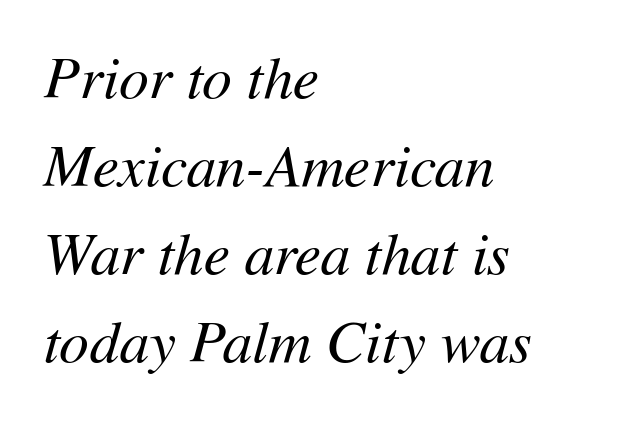
These lines are set flush left with a ragged right edge. Evenly set lines give the paragraph a standard silhouette. No heavy texture on the line: the type isn't bold. What stands out about the letter spacing? Nothing — it is the standard amount. Is the type slanted? Yes — the strokes lean at a clear angle.
